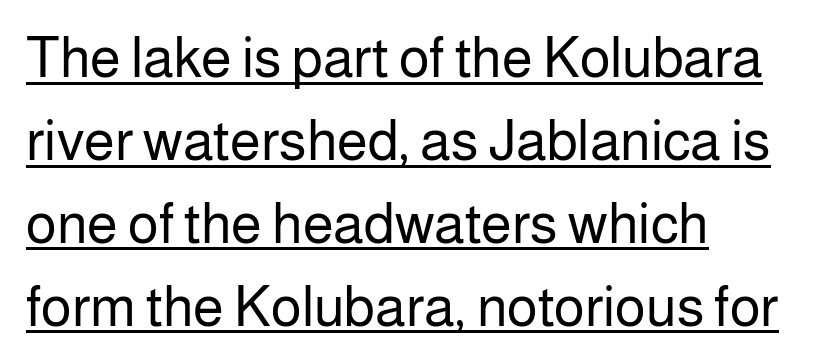
{"serif": "no", "italic": "no", "bold": "no", "weight": "regular", "width": "normal", "stroke_contrast": "low", "x_height": "medium", "monospaced": "no", "underline": "yes", "align": "left", "line_spacing": "normal", "line_spacing_ratio": 1.48, "letter_spacing": "normal", "letter_spacing_em": 0.0, "glyph_px": 56}
